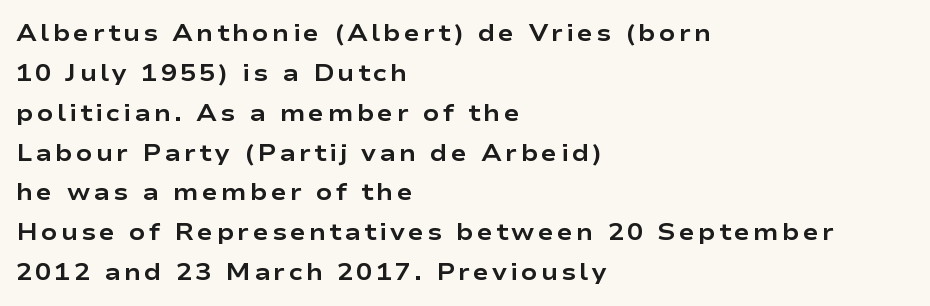
In terms of weight, the rendering is a true, heavy bold. Normally led — the rows are evenly, conventionally spaced. Characters remain perfectly vertical along every line. Reading down the block, your eye returns to a fixed left position each line. The baseline area is clear.
